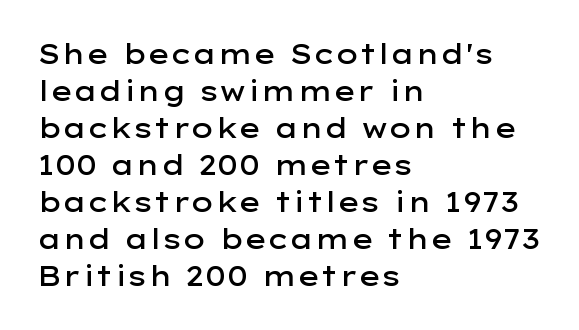
The image shows 27 px text type, upright; set left-aligned, normal line spacing (1.37x), normal letter spacing, not underlined.
